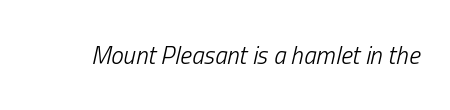
Q: Is the text bold? A: No.
Q: Is the text italic (slanted)? A: Yes, it leans right by about 13 degrees.
Q: Is the text underlined? A: No.
Q: Is the spacing between letters normal or unusually wide? A: Normal.
